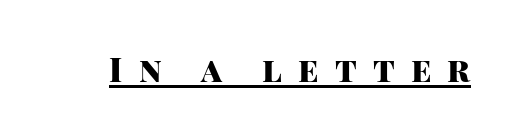
Q: Is the text bold? A: Yes.
Q: Is the text italic (slanted)? A: No, it is upright.
Q: Is the typeface a serif or a sans-serif typeface? A: Sans-serif.
Q: Is the text underlined? A: Yes.
Q: Is the spacing between letters normal or unusually wide? A: Unusually wide.
Q: Width (condensed, normal, or wide)? A: Normal.
Q: Stroke contrast? A: High.
Q: x-height? A: Large.
Q: Monospaced? A: No.
